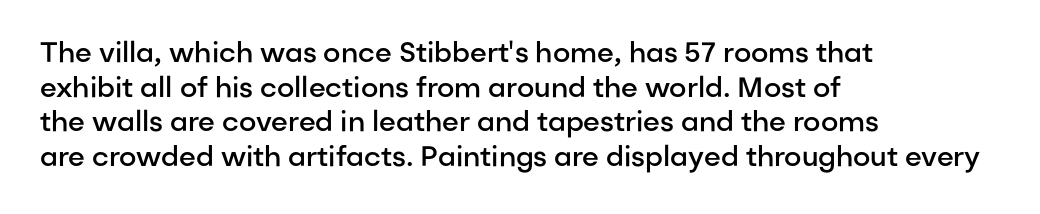
The image shows 28 px semibold sans-serif type, upright; set left-aligned, line spacing 1.24x, normal letter spacing, not underlined; low stroke contrast and a medium x-height.
